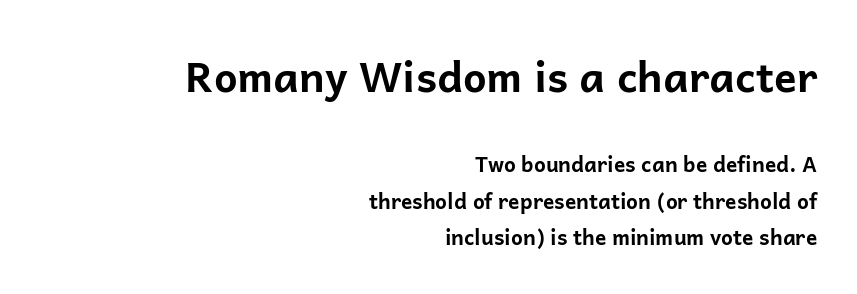
Q: Is the text bold? A: Yes.
Q: Is the text italic (slanted)? A: No, it is upright.
Q: Is the typeface a serif or a sans-serif typeface? A: Sans-serif.
Q: Is the text underlined? A: No.
Q: How is the paragraph aligned? A: Right-aligned.
Q: Is the spacing between letters normal or unusually wide? A: Normal.
Q: Which block of text is set in a larger size, the first (top) or the second (bottom)? A: The first (top) one.
Q: Width (condensed, normal, or wide)? A: Normal.
Q: Stroke contrast? A: Low.
Q: x-height? A: Medium.
Q: Monospaced? A: No.
